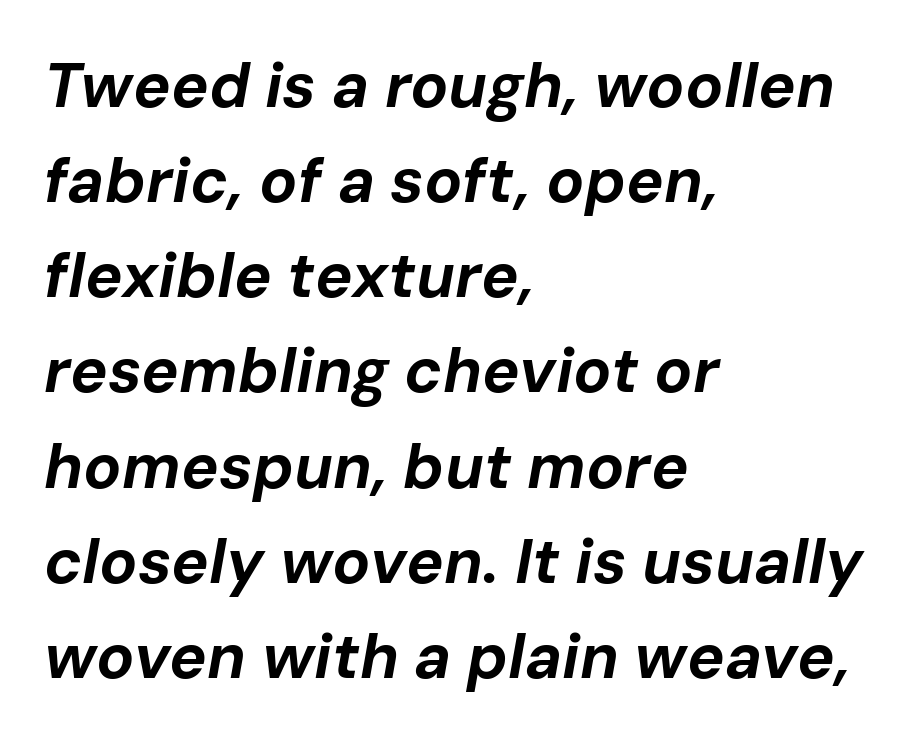
Between one letter and the next there's only the usual sliver of space. The foot of each line stays bare and open. Vertical spacing — default. Typesetter's note: full bold, strokes at maximum text heaviness. These lines were composed using italics. The face used here is proportionally spaced, like ordinary book or web type.
